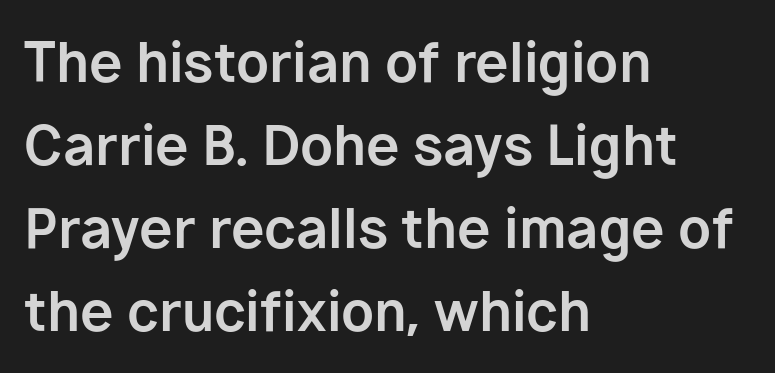
The image shows 54 px bold sans-serif type, upright; set left-aligned, normal line spacing (1.54x), normal letter spacing, not underlined; low stroke contrast and a medium x-height.
